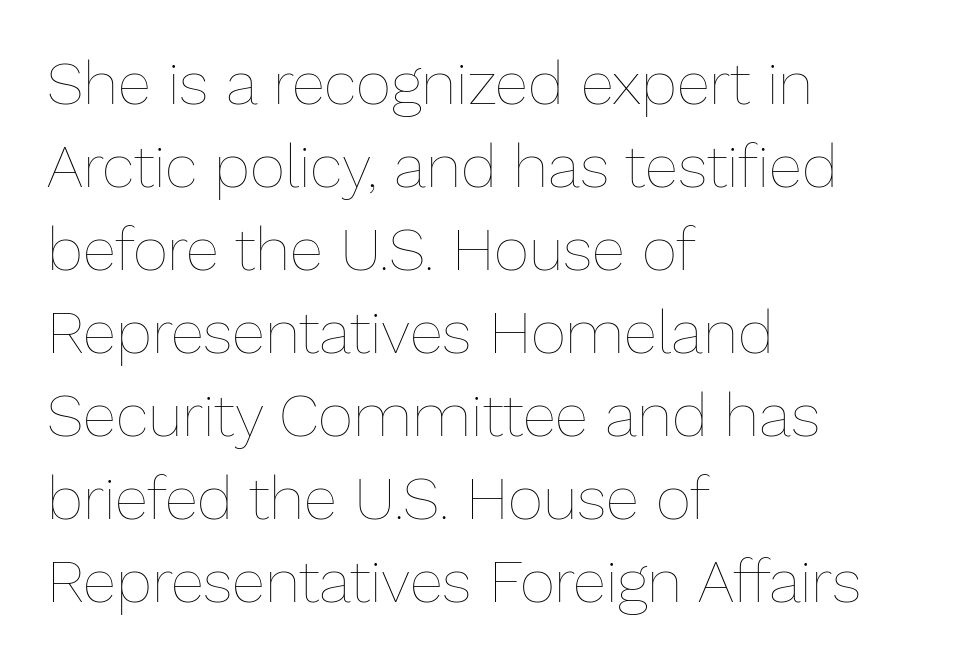
The image shows 61 px thin type, upright; set left-aligned, normal line spacing (1.36x), normal letter spacing, not underlined; low stroke contrast and a medium x-height.
